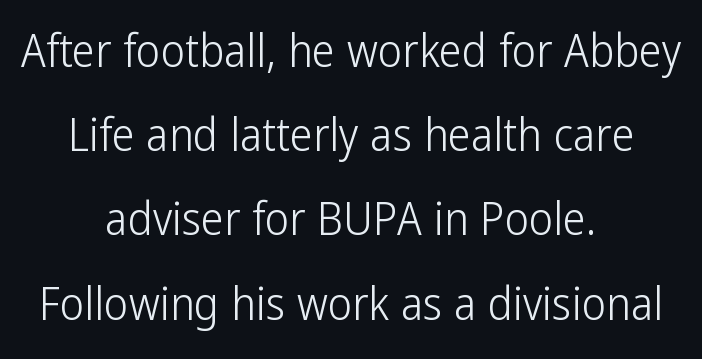
{"serif": "no", "italic": "no", "bold": "no", "weight": "light", "width": "condensed", "stroke_contrast": "low", "x_height": "medium", "monospaced": "no", "underline": "no", "align": "center", "line_spacing_ratio": 1.83, "letter_spacing": "normal", "letter_spacing_em": 0.0, "glyph_px": 46}
